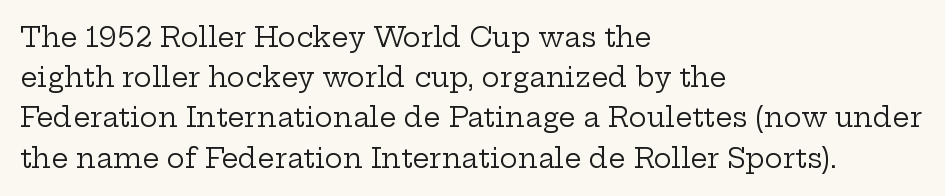
Q: Is the text bold? A: No.
Q: Is the text italic (slanted)? A: No, it is upright.
Q: Is the text underlined? A: No.
Q: How is the paragraph aligned? A: Left-aligned.
Q: Is the spacing between letters normal or unusually wide? A: Normal.
Q: Is the spacing between lines tight, normal or loose? A: Normal.
